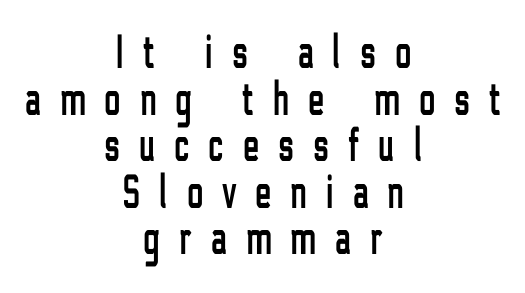
{"serif": "no", "italic": "no", "width": "condensed", "stroke_contrast": "low", "x_height": "medium", "monospaced": "no", "underline": "no", "align": "center", "line_spacing": "tight", "line_spacing_ratio": 0.97, "letter_spacing": "wide", "letter_spacing_em": 0.41, "glyph_px": 48}
